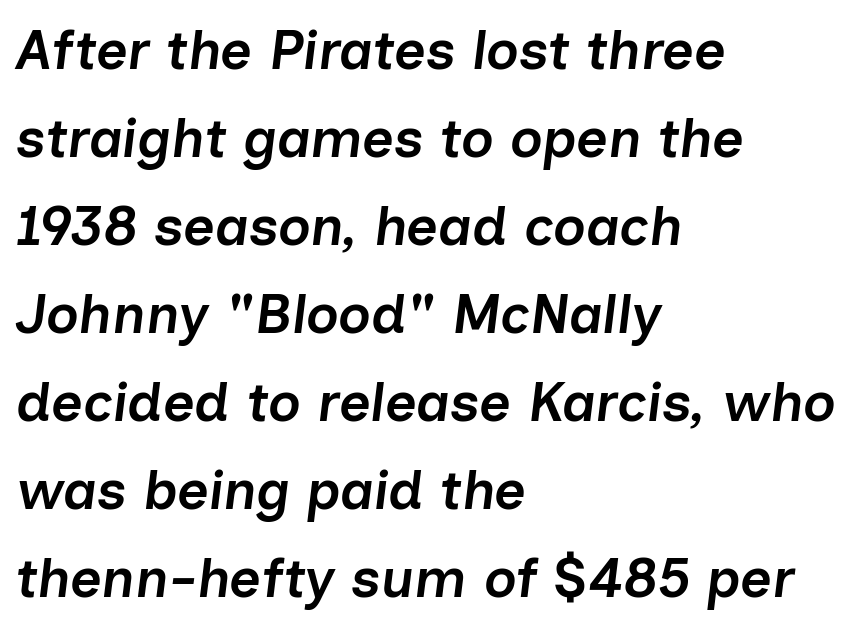
The image shows 55 px semibold type, italic (leaning right); set left-aligned, normal line spacing (1.6x), normal letter spacing, not underlined; low stroke contrast and a medium x-height.
